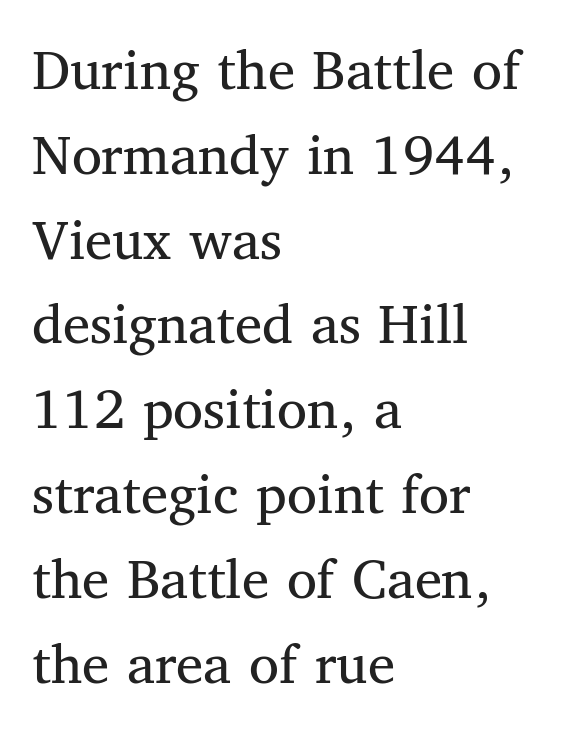
{"serif": "yes", "italic": "no", "bold": "no", "weight": "regular", "width": "normal", "stroke_contrast": "medium", "x_height": "medium", "monospaced": "no", "underline": "no", "align": "left", "line_spacing": "normal", "line_spacing_ratio": 1.39, "letter_spacing": "normal", "letter_spacing_em": 0.0, "glyph_px": 61}
